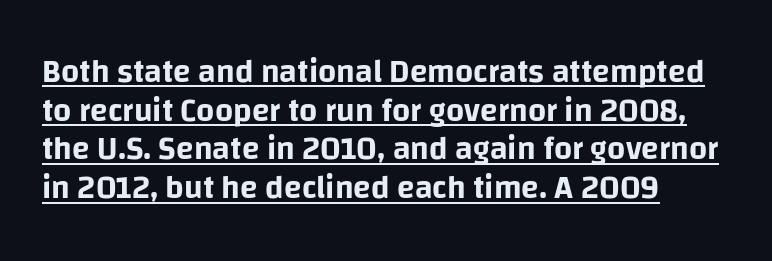
{"serif": "no", "italic": "no", "width": "normal", "stroke_contrast": "low", "x_height": "large", "monospaced": "no", "underline": "yes", "align": "left", "line_spacing_ratio": 1.21, "letter_spacing": "normal", "letter_spacing_em": 0.0, "glyph_px": 32}
